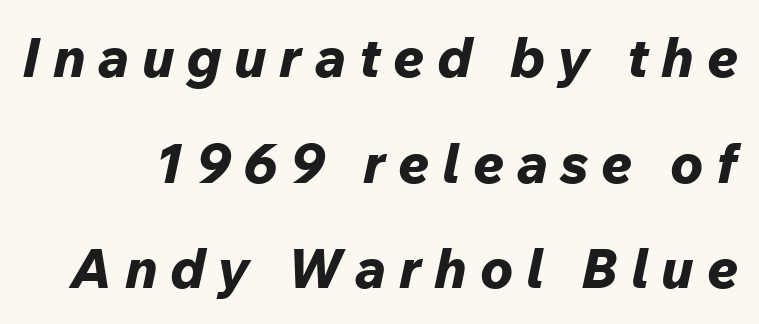
Q: Is the text bold? A: Yes.
Q: Is the text italic (slanted)? A: Yes, it leans right by about 12 degrees.
Q: Is the text underlined? A: No.
Q: Is the spacing between letters normal or unusually wide? A: Unusually wide.
Q: Is the spacing between lines tight, normal or loose? A: Loose.
Q: Width (condensed, normal, or wide)? A: Normal.
Q: Stroke contrast? A: Low.
Q: x-height? A: Medium.
Q: Monospaced? A: No.
